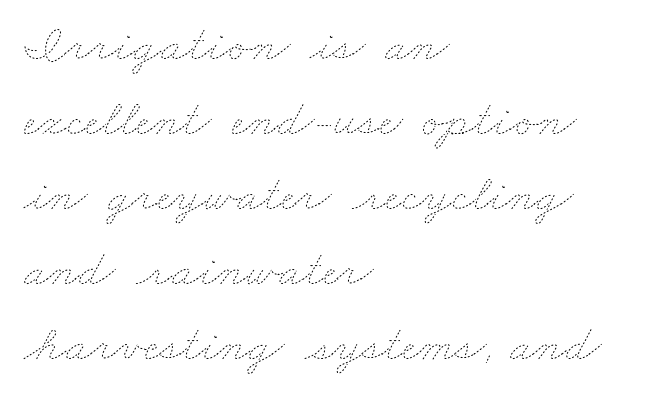
In terms of letterspacing, this is plain default setting. The typeface has the unassuming heft of standard copy or less. Leading: standard. Character widths vary here, with narrow letters taking less room than wide ones. The paragraph has a hard left edge and a soft right edge. Unmarked baselines from the first word to the last.
